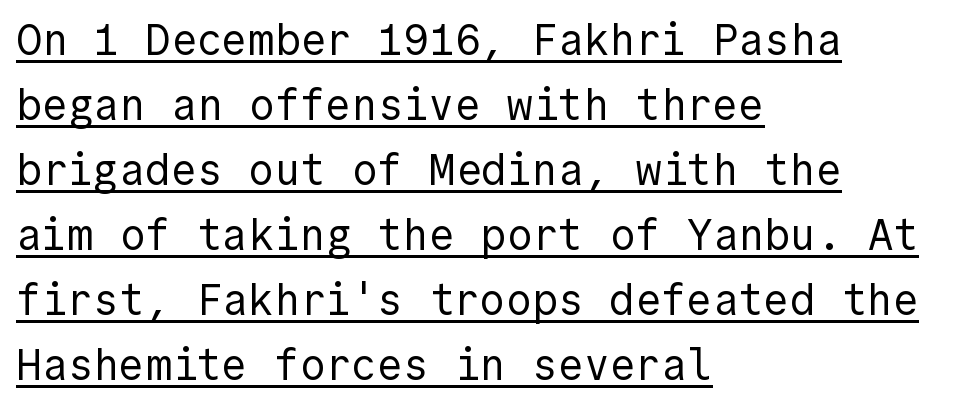
Q: Is the text bold? A: No.
Q: Is the text italic (slanted)? A: No, it is upright.
Q: Is the typeface a serif or a sans-serif typeface? A: Sans-serif.
Q: Is the text underlined? A: Yes.
Q: How is the paragraph aligned? A: Left-aligned.
Q: Is the spacing between letters normal or unusually wide? A: Normal.
Q: Is the spacing between lines tight, normal or loose? A: Normal.
Q: Width (condensed, normal, or wide)? A: Normal.
Q: x-height? A: Medium.
